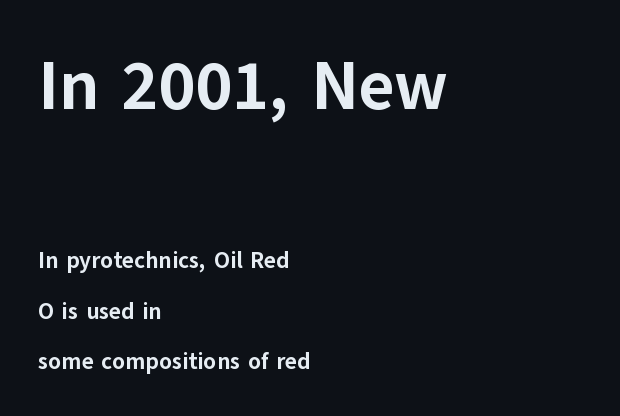
The image shows 69 px bold sans-serif type, upright; set left-aligned, loose line spacing (2.19x), normal letter spacing, not underlined; the first (top) block is 3.0x larger; low stroke contrast and a medium x-height.
